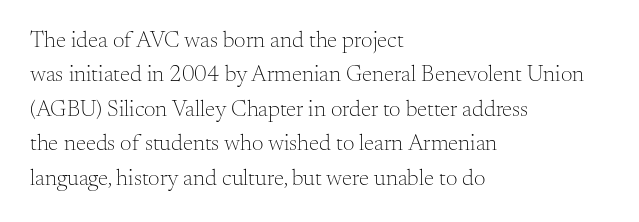
The image shows 23 px text type, upright; set left-aligned, normal line spacing (1.5x), normal letter spacing, not underlined.
